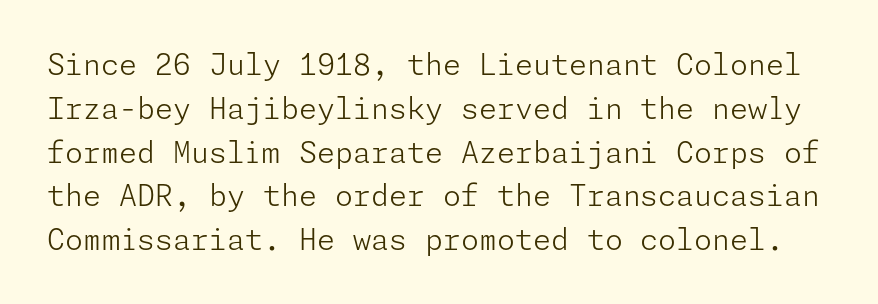
A typesetter would label this face a sans. Standard letterfit; no display-style spreading of the glyphs. Stem width sits at or under what a default text font uses. This sample uses an upright cut, with every glyph sitting square on the baseline.
